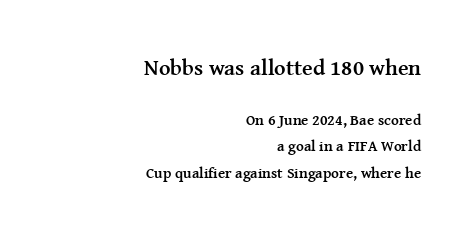
The lettering stays uniformly vertical, giving the passage a roman look. Typesetter's note — upper block bumped up in size, lower block left smaller. Caption: multi-line text, flush right, ragged left. Underlining? Definitely not there. Strong, thick strokes mark this as bold type.
